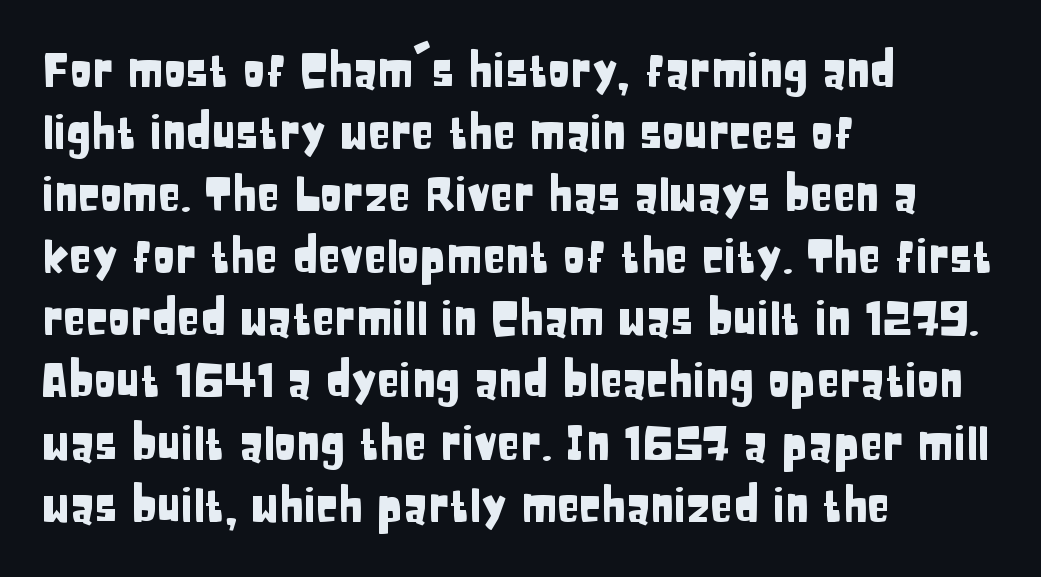
Q: Is the text italic (slanted)? A: No, it is upright.
Q: Is the typeface a serif or a sans-serif typeface? A: Sans-serif.
Q: Is the text underlined? A: No.
Q: How is the paragraph aligned? A: Left-aligned.
Q: Is the spacing between letters normal or unusually wide? A: Normal.
Q: Is the spacing between lines tight, normal or loose? A: Normal.
Q: Width (condensed, normal, or wide)? A: Condensed.
Q: Stroke contrast? A: Low.
Q: x-height? A: Large.
Q: Monospaced? A: No.
